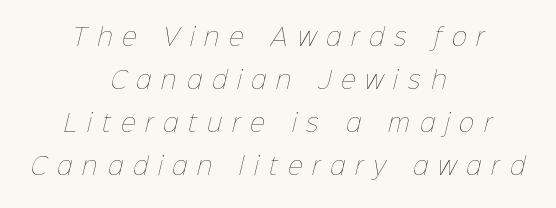
Q: Is the text bold? A: No.
Q: Is the text underlined? A: No.
Q: How is the paragraph aligned? A: Centered.
Q: Is the spacing between letters normal or unusually wide? A: Unusually wide.
